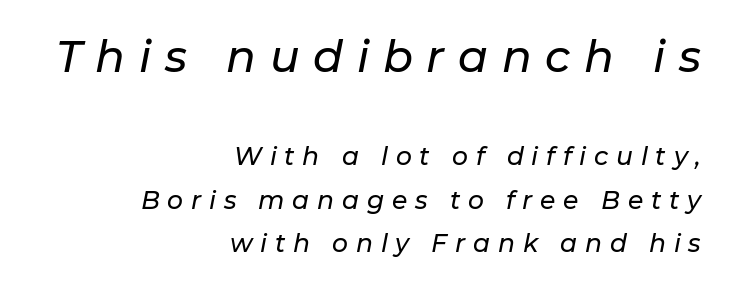
The image shows 44 px text type, italic (leaning right); set right-aligned, line spacing 1.73x, unusually wide letter spacing (+0.31 em), not underlined; the first (top) block is 1.76x larger; low stroke contrast and a medium x-height.
